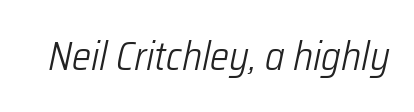
{"italic": "yes", "lean": "right", "slant_degrees": 12, "bold": "no", "weight": "light", "width": "condensed", "stroke_contrast": "low", "x_height": "medium", "monospaced": "no", "underline": "no", "letter_spacing": "normal", "letter_spacing_em": 0.0, "glyph_px": 40}
